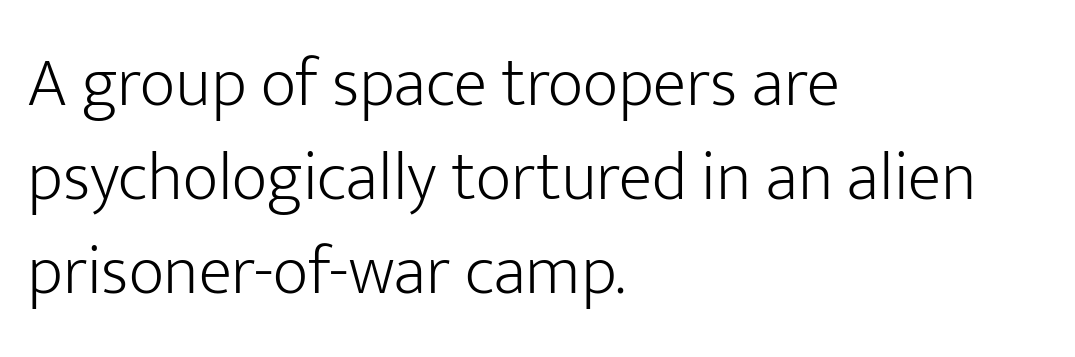
The image shows 69 px light sans-serif type, upright; set left-aligned, normal line spacing (1.36x), normal letter spacing, not underlined; low stroke contrast and a medium x-height.
